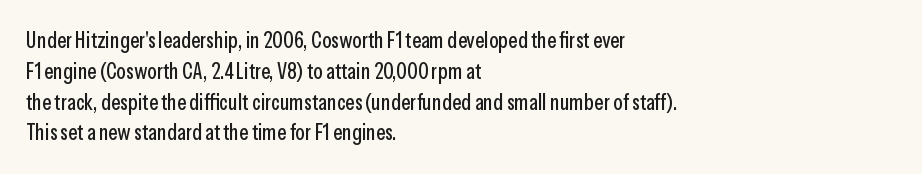
{"italic": "no", "underline": "no", "align": "left", "line_spacing": "normal", "line_spacing_ratio": 1.4, "letter_spacing": "normal", "letter_spacing_em": 0.0, "glyph_px": 22}
